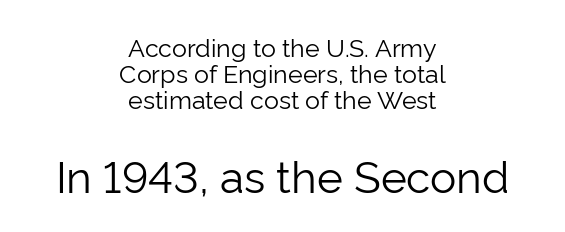
The image shows 44 px light sans-serif type, upright; set centered, tight line spacing (1.05x), normal letter spacing, not underlined; the second (bottom) block is 1.76x larger; low stroke contrast and a medium x-height.
